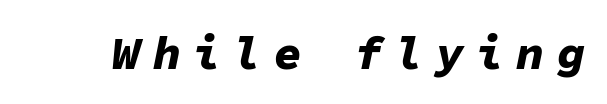
The image shows 47 px bold type, italic (leaning right), monospaced; set unusually wide letter spacing (+0.26 em), not underlined; low stroke contrast and a medium x-height.
